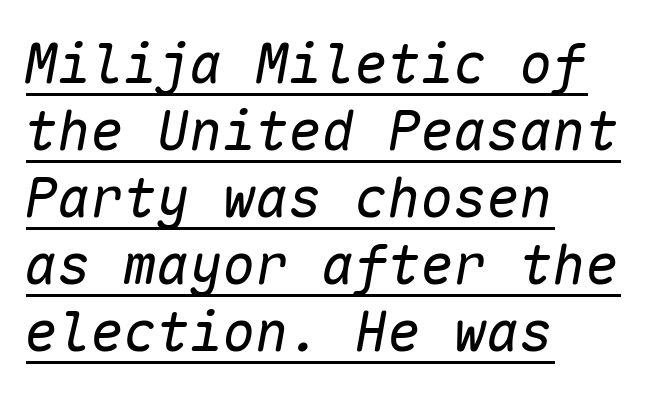
These lines are set flush left with a ragged right edge. Each letter, wide or thin by design, is forced into the same width here. Honestly, the underline is the first thing you notice here. The passage shown has conventional tracking throughout.
